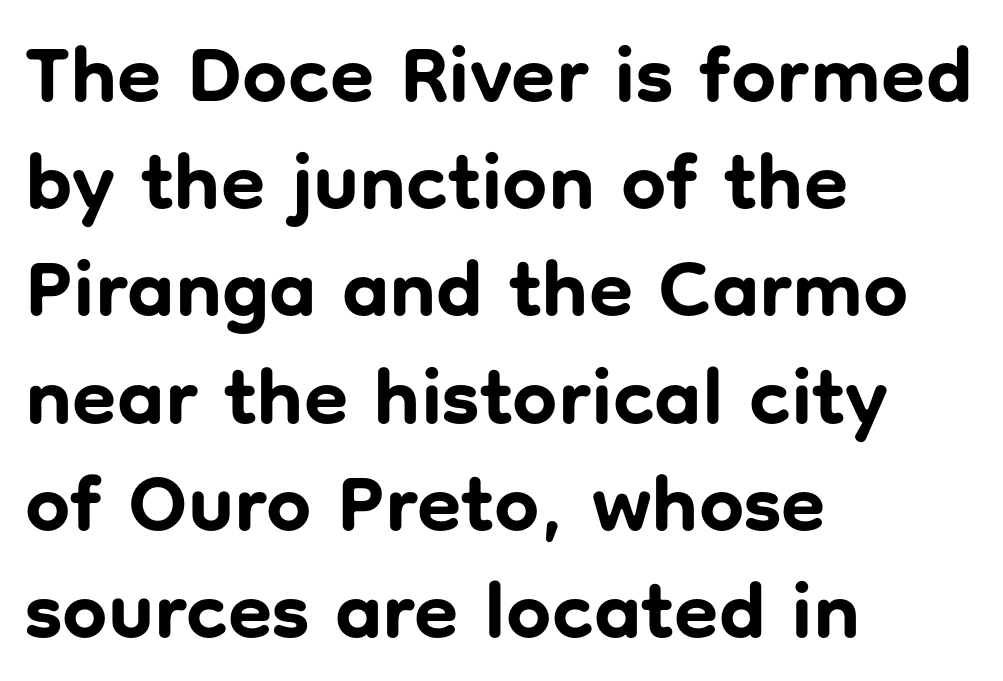
The image shows 80 px bold sans-serif type, upright; set left-aligned, normal line spacing (1.34x), normal letter spacing, not underlined; low stroke contrast and a medium x-height.
